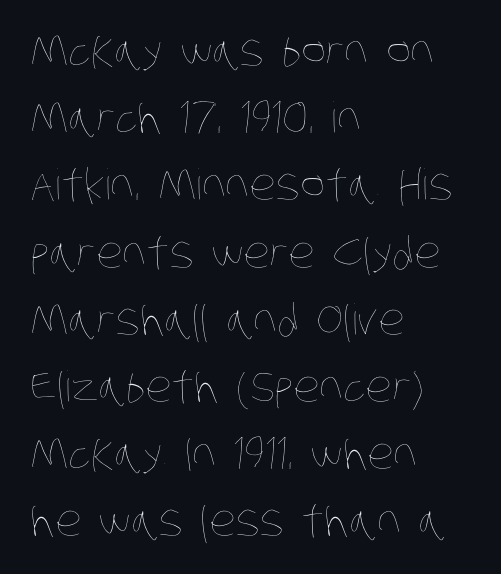
The image shows 42 px thin, condensed type; set left-aligned, normal line spacing (1.6x), normal letter spacing, not underlined; low stroke contrast and a large x-height.
